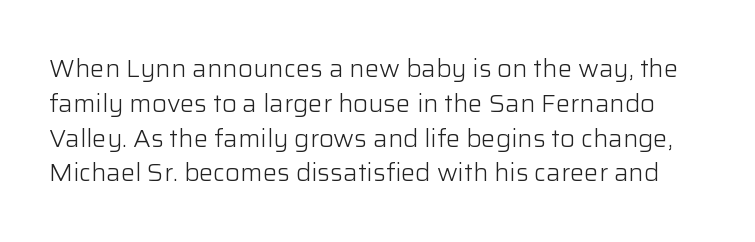
Q: Is the text bold? A: No.
Q: Is the text italic (slanted)? A: No, it is upright.
Q: Is the text underlined? A: No.
Q: Is the spacing between letters normal or unusually wide? A: Normal.
Q: Is the spacing between lines tight, normal or loose? A: Normal.
